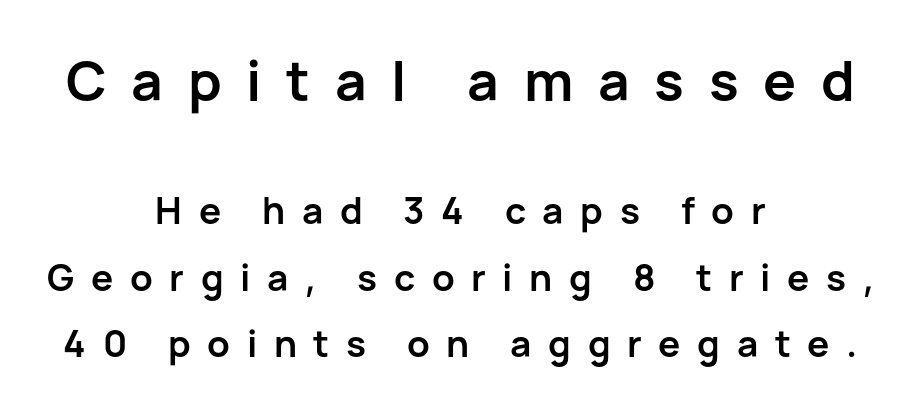
Q: Is the text bold? A: Yes.
Q: Is the text italic (slanted)? A: No, it is upright.
Q: Is the typeface a serif or a sans-serif typeface? A: Sans-serif.
Q: Is the text underlined? A: No.
Q: How is the paragraph aligned? A: Centered.
Q: Is the spacing between letters normal or unusually wide? A: Unusually wide.
Q: Which block of text is set in a larger size, the first (top) or the second (bottom)? A: The first (top) one.
Q: Width (condensed, normal, or wide)? A: Normal.
Q: Stroke contrast? A: Low.
Q: x-height? A: Medium.
Q: Monospaced? A: No.
